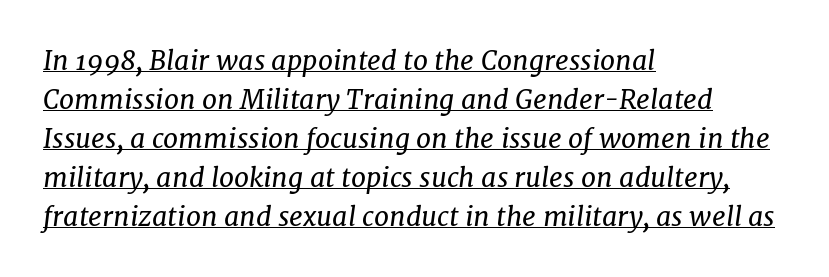
Regarding leading, the lines here are spaced in the standard way. Unbolded letterforms with no extra heft. These lines were composed using italics. What stands out about the letter spacing? Nothing — it is the standard amount. Compared with a centered layout, this one pins lines to the left instead. Every word sits above its own underline.
